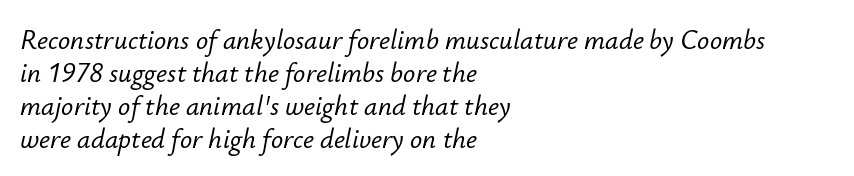
The image shows 27 px text type, italic (leaning right); set left-aligned, line spacing 1.22x, normal letter spacing, not underlined.
